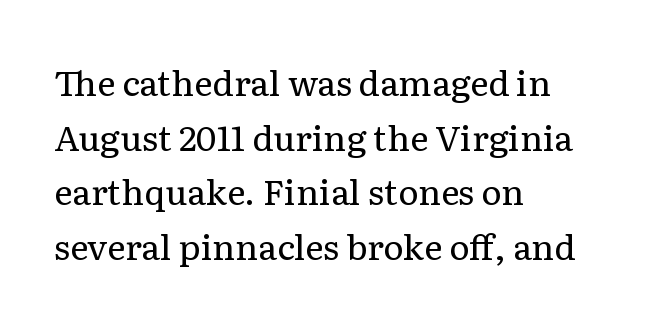
{"serif": "yes", "italic": "no", "bold": "no", "weight": "regular", "width": "normal", "stroke_contrast": "low", "x_height": "medium", "monospaced": "no", "underline": "no", "align": "left", "line_spacing": "normal", "line_spacing_ratio": 1.56, "letter_spacing": "normal", "letter_spacing_em": 0.0, "glyph_px": 35}
